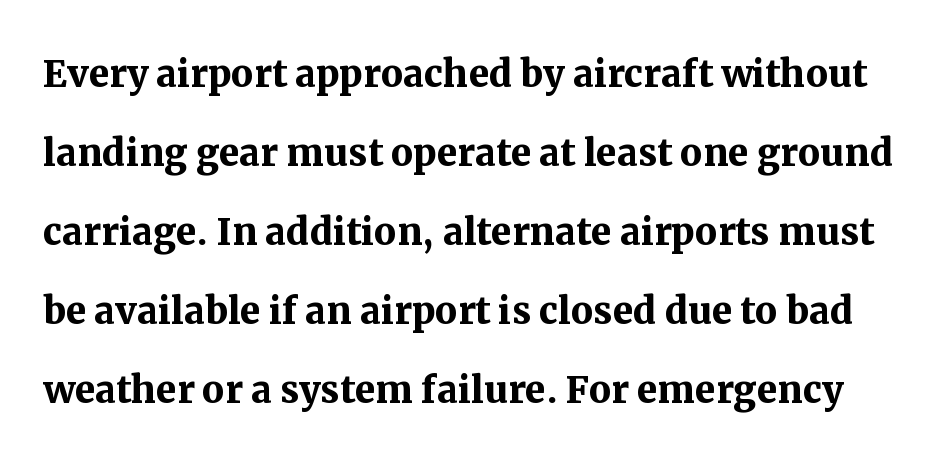
Q: Is the text bold? A: Yes.
Q: Is the text italic (slanted)? A: No, it is upright.
Q: Is the typeface a serif or a sans-serif typeface? A: Serif.
Q: Is the text underlined? A: No.
Q: Is the spacing between letters normal or unusually wide? A: Normal.
Q: Is the spacing between lines tight, normal or loose? A: Normal.
Q: Width (condensed, normal, or wide)? A: Normal.
Q: Stroke contrast? A: Medium.
Q: x-height? A: Medium.
Q: Monospaced? A: No.
